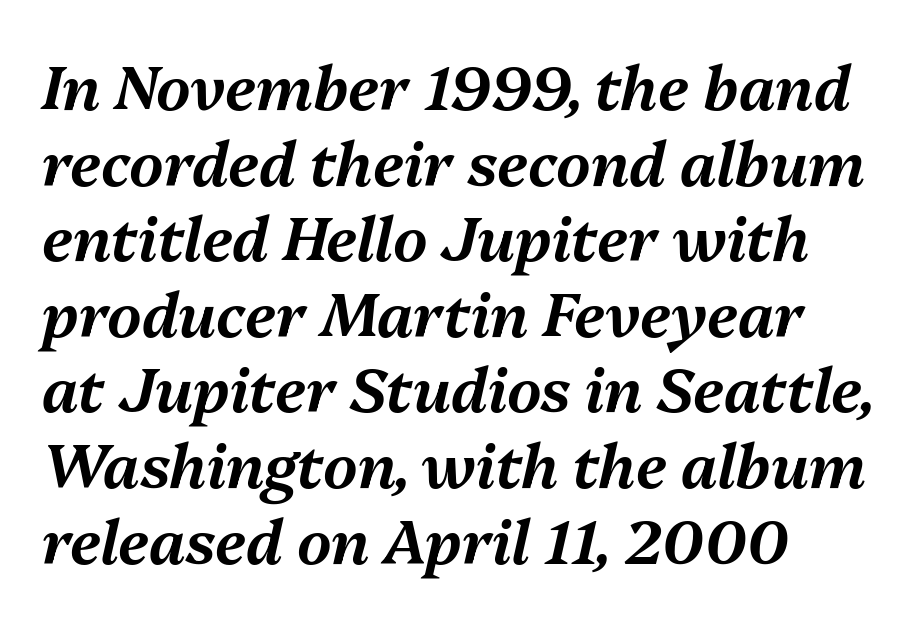
{"italic": "yes", "lean": "right", "slant_degrees": 13, "width": "normal", "stroke_contrast": "medium", "x_height": "medium", "monospaced": "no", "underline": "no", "align": "left", "line_spacing": "normal", "line_spacing_ratio": 1.26, "letter_spacing": "normal", "letter_spacing_em": 0.0, "glyph_px": 60}
